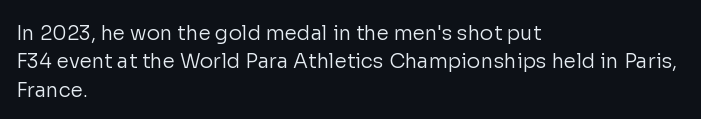
{"italic": "no", "bold": "no", "underline": "no", "align": "left", "line_spacing": "normal", "line_spacing_ratio": 1.42, "letter_spacing": "normal", "letter_spacing_em": 0.0, "glyph_px": 20}
